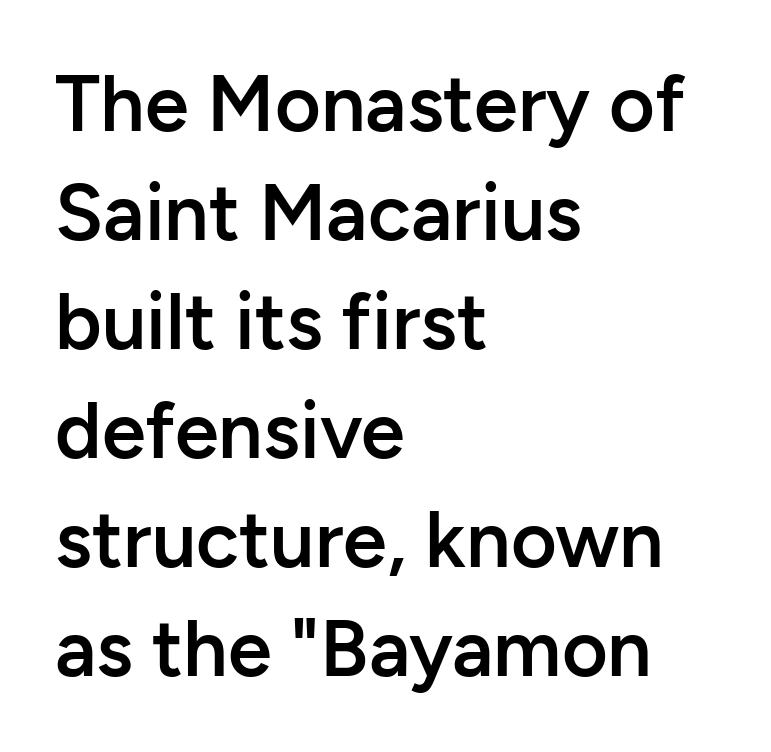
The image shows 79 px semibold sans-serif type, upright; set left-aligned, normal line spacing (1.38x), normal letter spacing, not underlined; low stroke contrast and a medium x-height.
